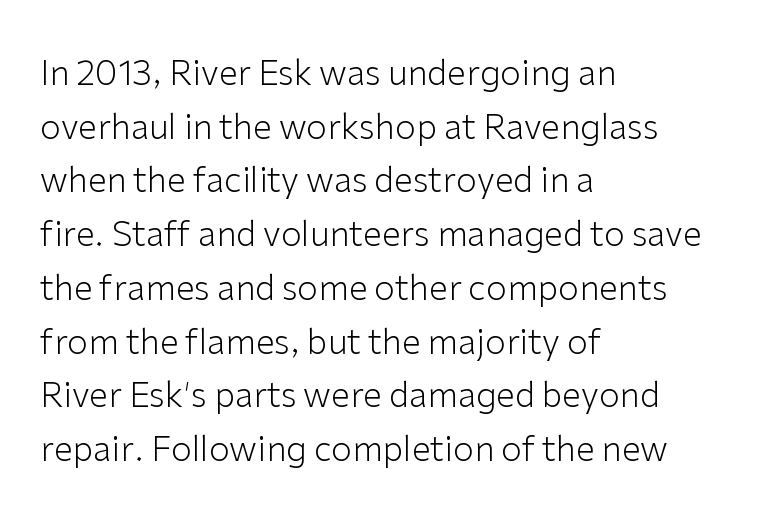
The image shows 34 px light sans-serif type, upright; set left-aligned, normal line spacing (1.58x), normal letter spacing, not underlined; low stroke contrast and a medium x-height.
